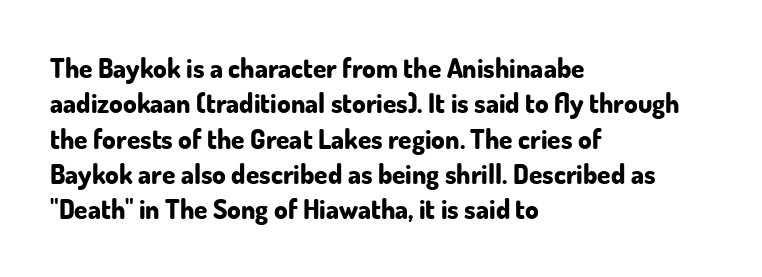
{"italic": "no", "bold": "yes", "underline": "no", "align": "left", "line_spacing": "normal", "line_spacing_ratio": 1.31, "letter_spacing": "normal", "letter_spacing_em": 0.0, "glyph_px": 27}
